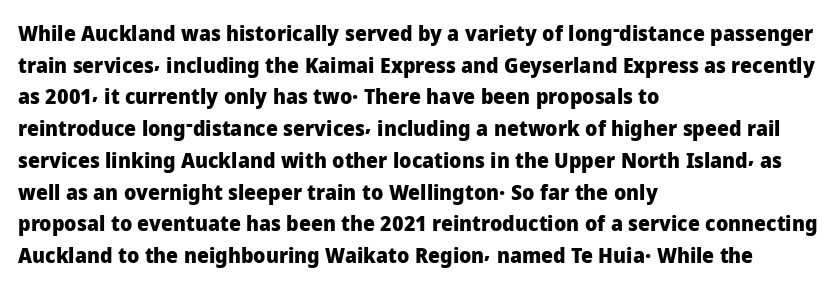
The image shows 21 px bold type, upright; set left-aligned, normal line spacing (1.51x), normal letter spacing, not underlined.
